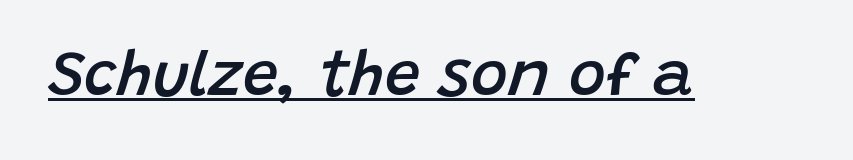
The image shows 63 px semibold type, italic (leaning right); set normal letter spacing, underlined; low stroke contrast and a large x-height.
